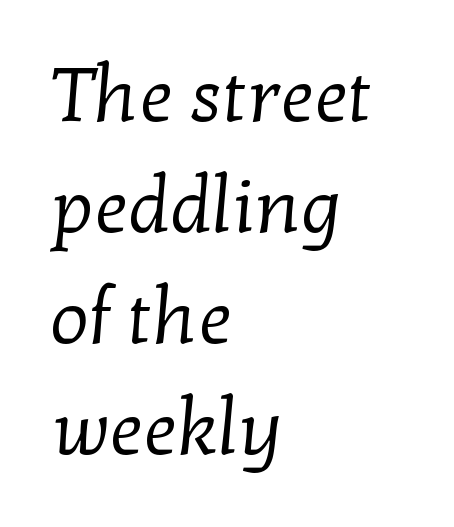
{"serif": "yes", "bold": "no", "weight": "regular", "width": "normal", "stroke_contrast": "low", "x_height": "medium", "monospaced": "no", "underline": "no", "align": "left", "line_spacing": "normal", "line_spacing_ratio": 1.46, "letter_spacing": "normal", "letter_spacing_em": 0.0, "glyph_px": 76}
